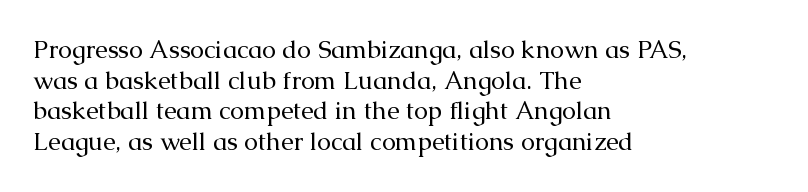
Q: Is the text bold? A: No.
Q: Is the text italic (slanted)? A: No, it is upright.
Q: Is the text underlined? A: No.
Q: How is the paragraph aligned? A: Left-aligned.
Q: Is the spacing between letters normal or unusually wide? A: Normal.
